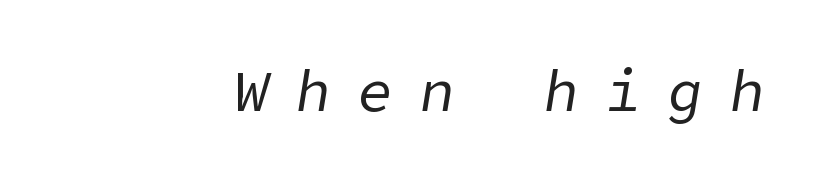
Q: Is the text bold? A: No.
Q: Is the text italic (slanted)? A: Yes, it leans right by about 9 degrees.
Q: Is the text underlined? A: No.
Q: How is the paragraph aligned? A: Right-aligned.
Q: Is the spacing between letters normal or unusually wide? A: Unusually wide.
Q: Width (condensed, normal, or wide)? A: Normal.
Q: Stroke contrast? A: Low.
Q: x-height? A: Medium.
